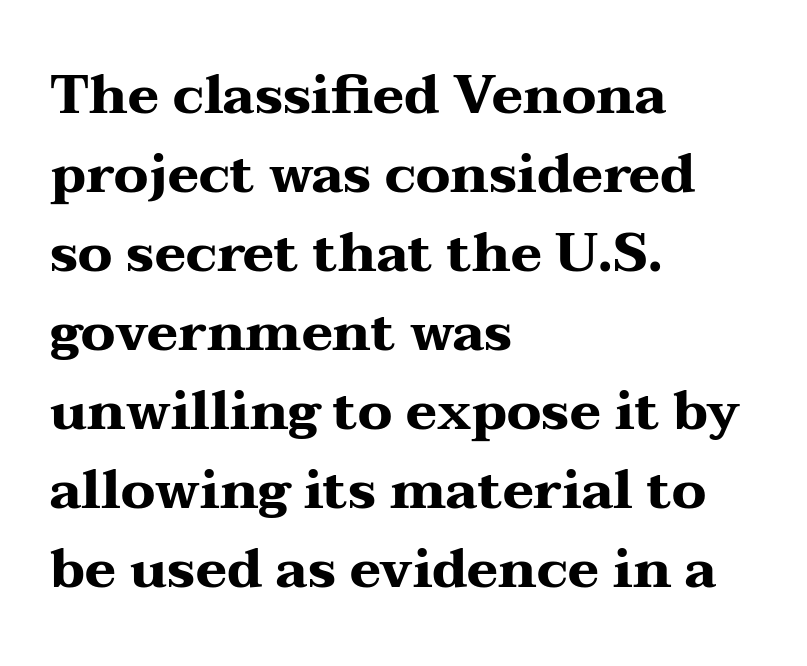
Character widths vary here, with narrow letters taking less room than wide ones. Each word holds together tightly as a unit, with standard inter-letter gaps. Vertically, the passage feels balanced, rows spaced as you'd expect. The designer went with a serif here, giving each stem small feet. Words float on clear page, feet unadorned.
